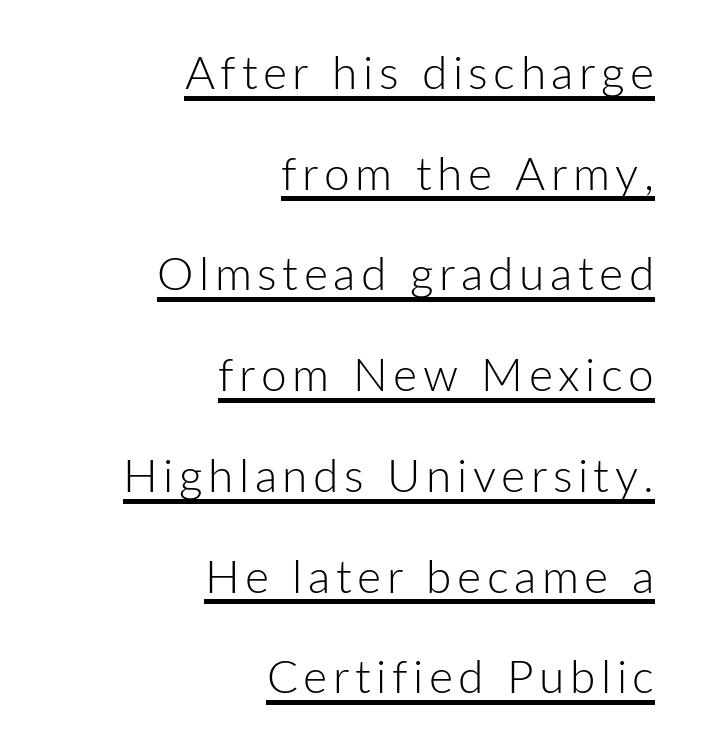
The image shows 46 px light sans-serif type, upright; set right-aligned, loose line spacing (2.19x), underlined; low stroke contrast and a medium x-height.
